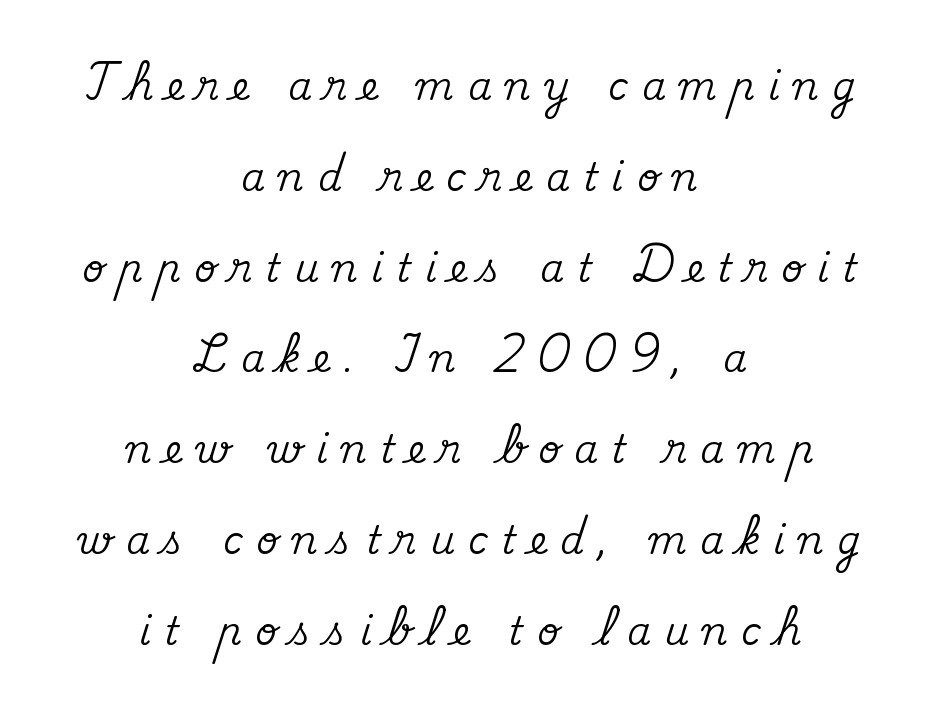
Each row of text sits above clean, open space. Compared with typical paragraphs, the rows here are farther apart. Each letter's strokes conclude with small projecting serifs. You could only call the tracking loose — the letters float apart. In CSS terms this would be text-align: center.
